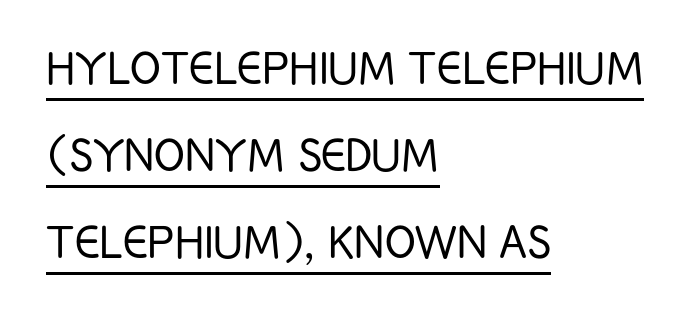
The image shows 57 px light, condensed sans-serif type, upright; set left-aligned, normal line spacing (1.53x), normal letter spacing, underlined; low stroke contrast and a large x-height.
